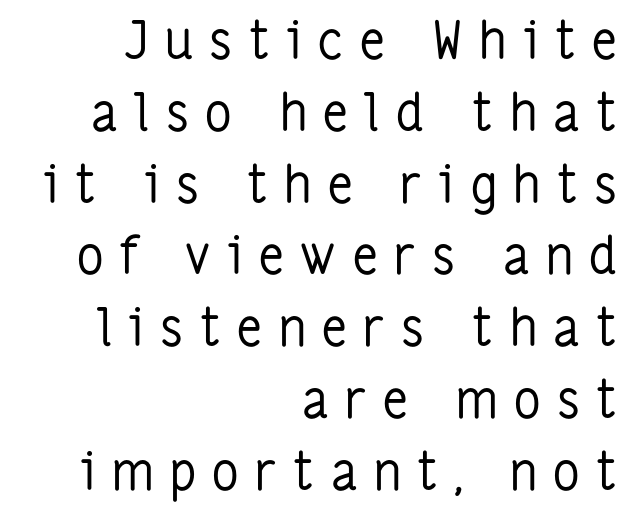
Heft: none added — not bold. Look at the bottom of the vertical strokes: they stop flat, with no serifs. Evenly set lines give the paragraph a standard silhouette. In CSS terms this would be text-align: right. Posture: upright roman.
